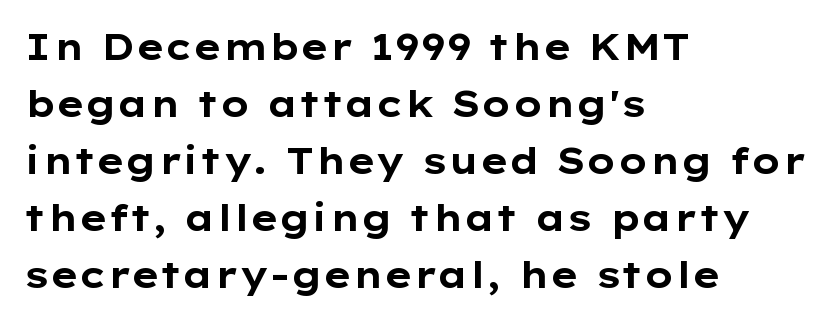
The image shows 36 px bold, wide sans-serif type, upright; set left-aligned, normal line spacing (1.58x), normal letter spacing, not underlined; low stroke contrast and a medium x-height.
